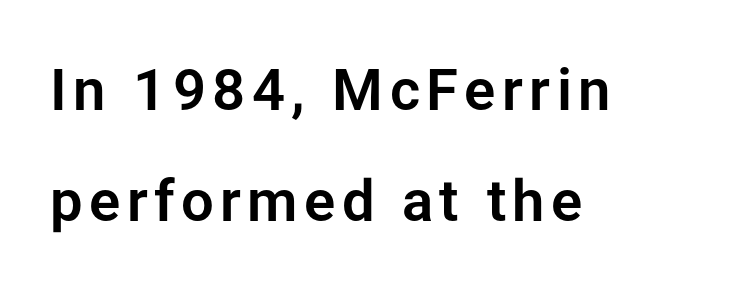
{"serif": "no", "italic": "no", "width": "normal", "stroke_contrast": "low", "x_height": "medium", "monospaced": "no", "underline": "no", "align": "left", "line_spacing": "loose", "line_spacing_ratio": 1.91, "glyph_px": 58}
